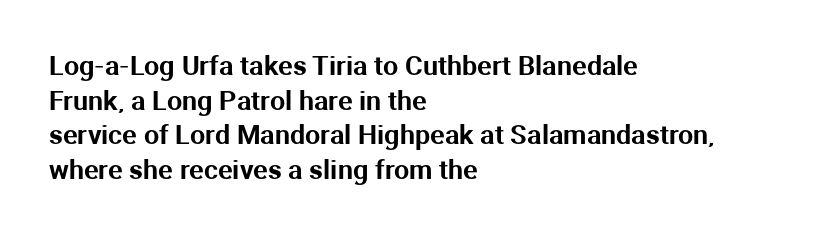
You could call the tracking neutral — neither tight nor loose. Interline gaps are of average width in this sample. The zone under the glyphs is completely vacant. A classic flush-left, rag-right setting is used for this passage. Style check: upright.
